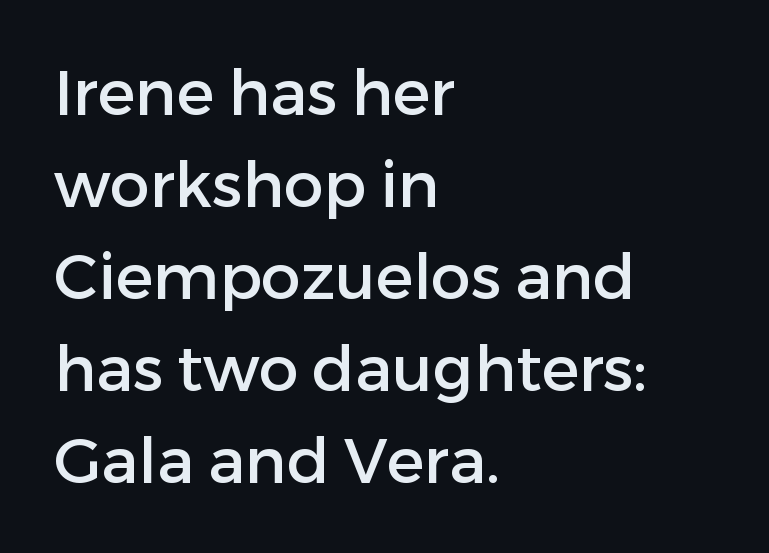
The face used here is proportionally spaced, like ordinary book or web type. Students, observe: this is what conventionally led text looks like. The font family rendered here belongs to the sans-serif group. The typesetter chose a ragged-right arrangement here. In terms of letterspacing, this is plain default setting. Do the letters lean? They stand straight.
